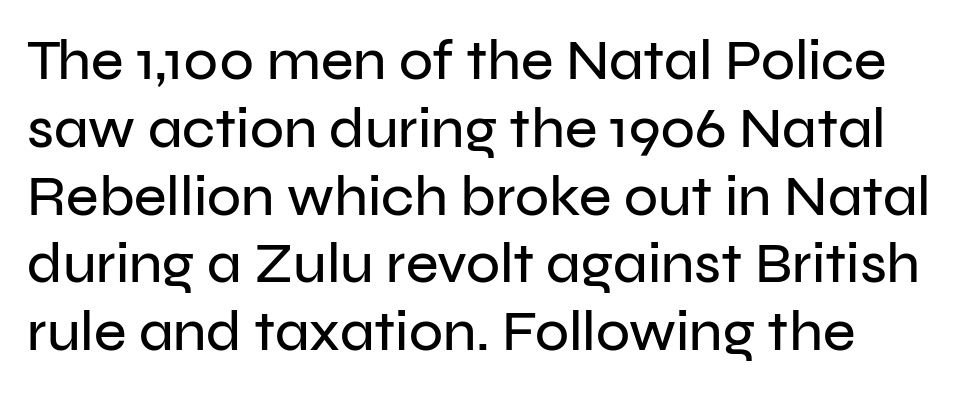
Q: Is the text italic (slanted)? A: No, it is upright.
Q: Is the typeface a serif or a sans-serif typeface? A: Sans-serif.
Q: Is the text underlined? A: No.
Q: Is the spacing between letters normal or unusually wide? A: Normal.
Q: Width (condensed, normal, or wide)? A: Normal.
Q: Stroke contrast? A: Low.
Q: x-height? A: Medium.
Q: Monospaced? A: No.
